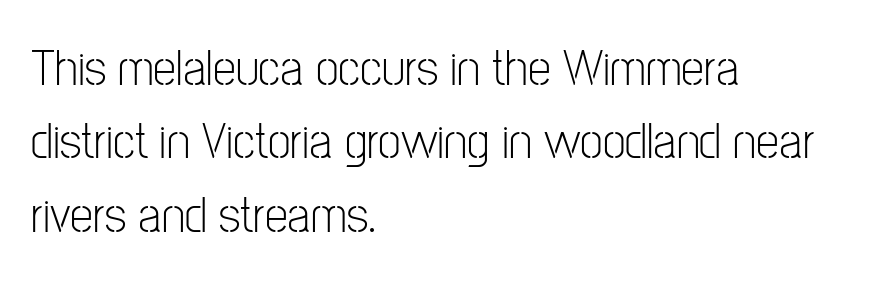
{"serif": "no", "italic": "no", "bold": "no", "weight": "light", "width": "condensed", "stroke_contrast": "low", "x_height": "medium", "monospaced": "no", "underline": "no", "align": "left", "line_spacing": "normal", "line_spacing_ratio": 1.41, "letter_spacing": "normal", "letter_spacing_em": 0.0, "glyph_px": 52}
